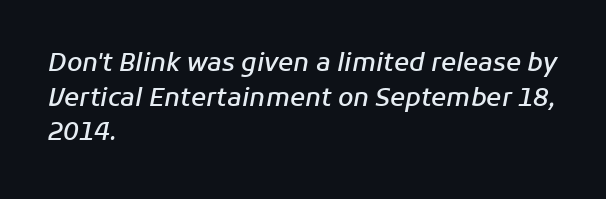
Q: Is the text bold? A: Semi-bold.
Q: Is the text italic (slanted)? A: Yes, it leans right by about 11 degrees.
Q: Is the text underlined? A: No.
Q: How is the paragraph aligned? A: Left-aligned.
Q: Is the spacing between letters normal or unusually wide? A: Normal.
Q: Is the spacing between lines tight, normal or loose? A: Normal.
